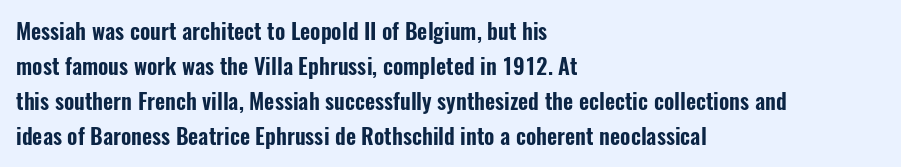
The vertical gap from one line to the next is medium. In terms of posture, this sample is upright. The ragged edge is on the right, which tells us the setting is flush left. Look at the tracking — it's just the regular setting, nothing added. Only glyphs here, with clear space below each row.
